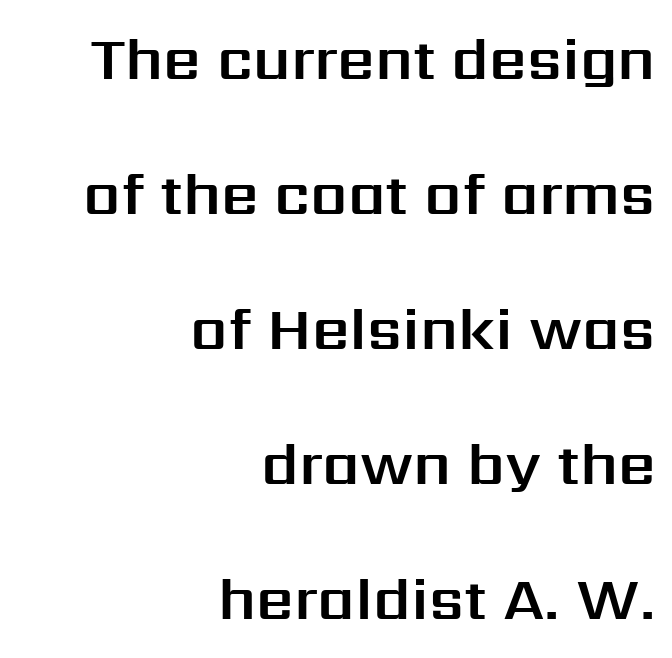
Q: Is the text italic (slanted)? A: No, it is upright.
Q: Is the typeface a serif or a sans-serif typeface? A: Sans-serif.
Q: Is the text underlined? A: No.
Q: How is the paragraph aligned? A: Right-aligned.
Q: Is the spacing between letters normal or unusually wide? A: Normal.
Q: Is the spacing between lines tight, normal or loose? A: Loose.
Q: Width (condensed, normal, or wide)? A: Normal.
Q: Stroke contrast? A: Medium.
Q: x-height? A: Medium.
Q: Monospaced? A: No.
